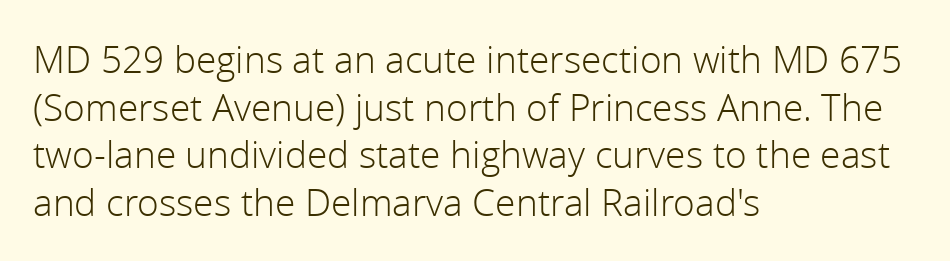
The image shows 37 px light sans-serif type, upright; set left-aligned, normal line spacing (1.29x), normal letter spacing, not underlined; a medium x-height.
